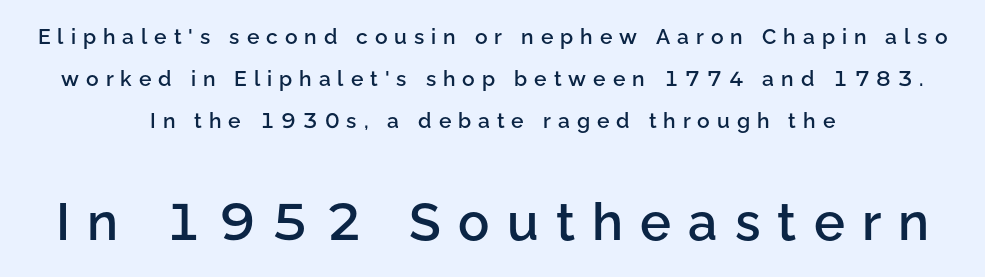
{"serif": "no", "italic": "no", "bold": "semi", "weight": "semibold", "width": "normal", "stroke_contrast": "low", "x_height": "medium", "monospaced": "no", "underline": "no", "align": "center", "line_spacing": "loose", "line_spacing_ratio": 1.99, "letter_spacing": "wide", "letter_spacing_em": 0.33, "larger_block": "second", "size_ratio": 2.48, "glyph_px": 52}
